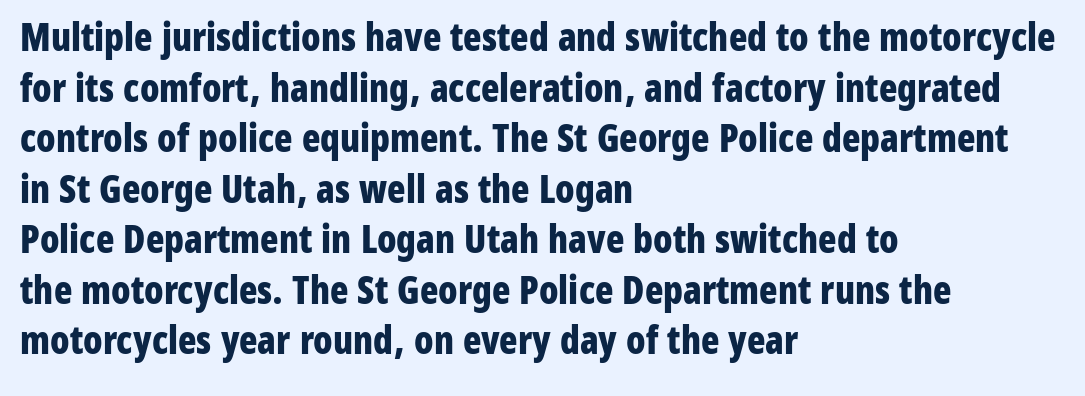
Bare-footed words on every line. Words appear dense and cohesive because spacing is normal. Each letter keeps its own natural width here, so spacing adapts to shape. The line-height multiplier appears to be the usual default. Horizontally, the lines are justified to the leading edge only. These lines carry a lot of weight — the face is fully bold.
